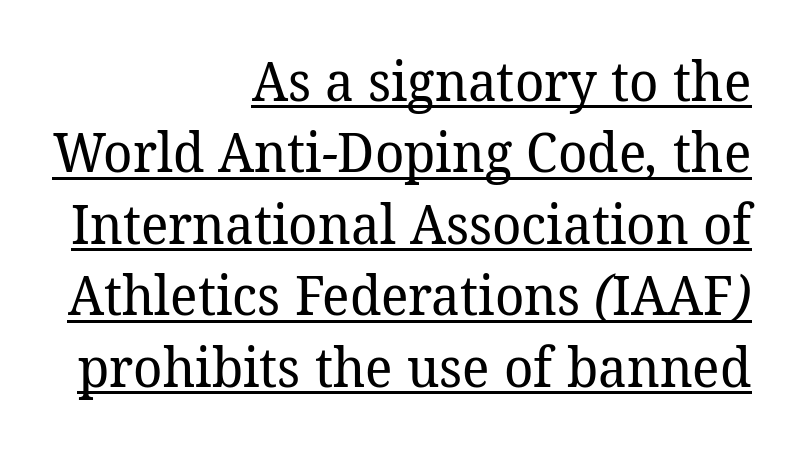
Q: Is the text bold? A: No.
Q: Is the typeface a serif or a sans-serif typeface? A: Serif.
Q: Is the text underlined? A: Yes.
Q: How is the paragraph aligned? A: Right-aligned.
Q: Is the spacing between letters normal or unusually wide? A: Normal.
Q: Is the spacing between lines tight, normal or loose? A: Normal.
Q: Width (condensed, normal, or wide)? A: Normal.
Q: Stroke contrast? A: Low.
Q: x-height? A: Medium.
Q: Monospaced? A: No.
